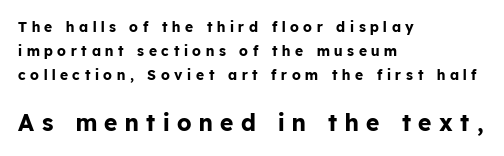
The image shows 23 px bold type, upright; set left-aligned, normal line spacing (1.7x), unusually wide letter spacing (+0.33 em), not underlined; the second (bottom) block is 1.64x larger.
